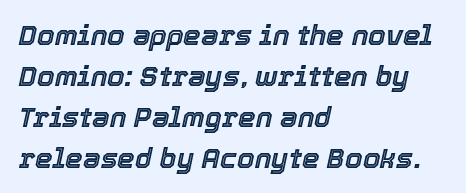
Descender tails drop into unmarked territory. Slanted lettering throughout. Tracking here is standard; glyphs follow each other at the usual distance. The lines are quadded left. Each letter keeps its own natural width here, so spacing adapts to shape. In terms of leading, this rendering sits right in the middle.
